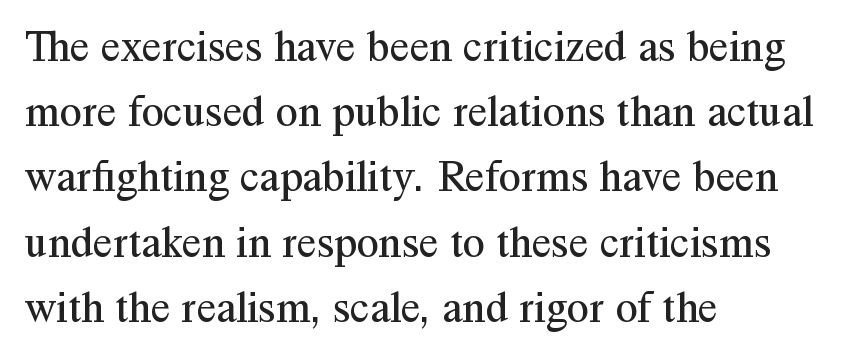
Q: Is the text bold? A: No.
Q: Is the text italic (slanted)? A: No, it is upright.
Q: Is the typeface a serif or a sans-serif typeface? A: Serif.
Q: Is the text underlined? A: No.
Q: How is the paragraph aligned? A: Left-aligned.
Q: Is the spacing between letters normal or unusually wide? A: Normal.
Q: Is the spacing between lines tight, normal or loose? A: Normal.
Q: Width (condensed, normal, or wide)? A: Normal.
Q: Stroke contrast? A: Medium.
Q: x-height? A: Medium.
Q: Monospaced? A: No.
